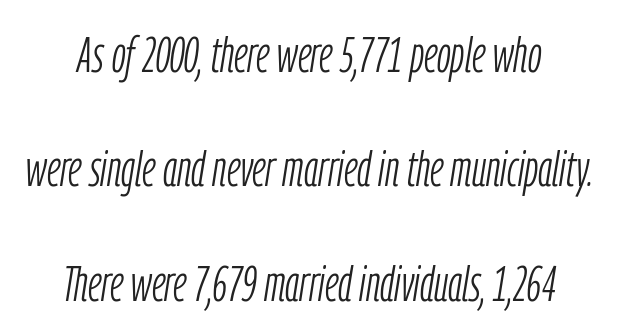
The image shows 50 px light, condensed type, italic (leaning right); set loose line spacing (2.29x), normal letter spacing, not underlined; low stroke contrast and a medium x-height.
